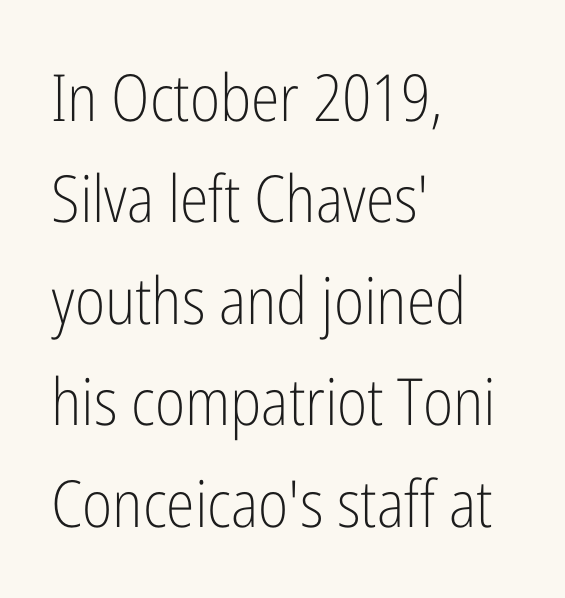
The image shows 65 px light, condensed sans-serif type, upright; set left-aligned, normal line spacing (1.56x), normal letter spacing, not underlined; low stroke contrast and a medium x-height.
